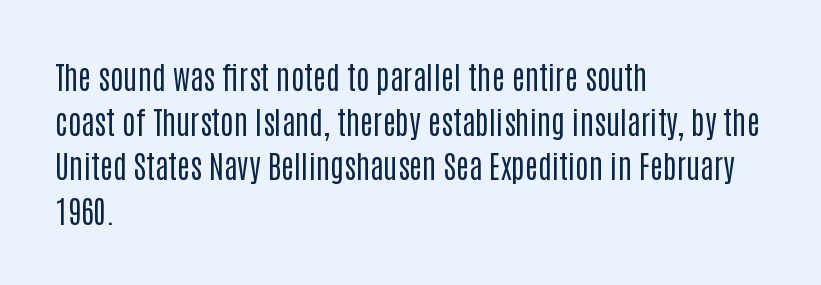
{"serif": "no", "italic": "no", "bold": "no", "weight": "regular", "width": "condensed", "stroke_contrast": "low", "x_height": "large", "monospaced": "no", "underline": "no", "align": "left", "line_spacing": "normal", "line_spacing_ratio": 1.44, "letter_spacing": "normal", "letter_spacing_em": 0.0, "glyph_px": 31}
